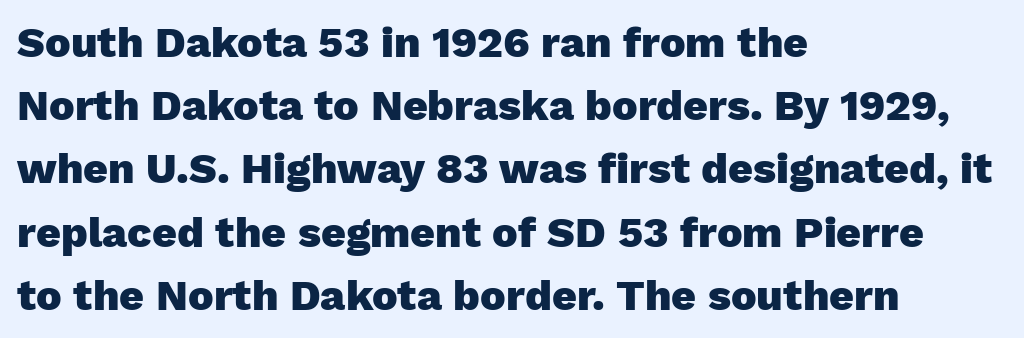
Q: Is the text bold? A: Yes.
Q: Is the text italic (slanted)? A: No, it is upright.
Q: Is the typeface a serif or a sans-serif typeface? A: Sans-serif.
Q: Is the text underlined? A: No.
Q: How is the paragraph aligned? A: Left-aligned.
Q: Is the spacing between letters normal or unusually wide? A: Normal.
Q: Is the spacing between lines tight, normal or loose? A: Normal.
Q: Width (condensed, normal, or wide)? A: Normal.
Q: Stroke contrast? A: Low.
Q: x-height? A: Medium.
Q: Monospaced? A: No.
